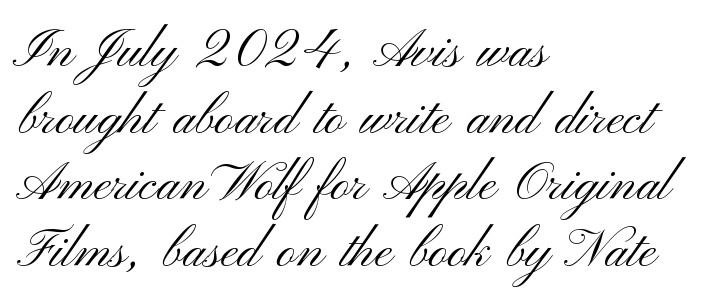
Rows of type keep a routine distance in the vertical direction. The zone under the glyphs is completely vacant. Think of a printed novel: that variable character pitch is what you see here. Check where the strokes stop: nothing finishes them off — pure sans. Compared with typical body copy, the letter spacing here is the same.
